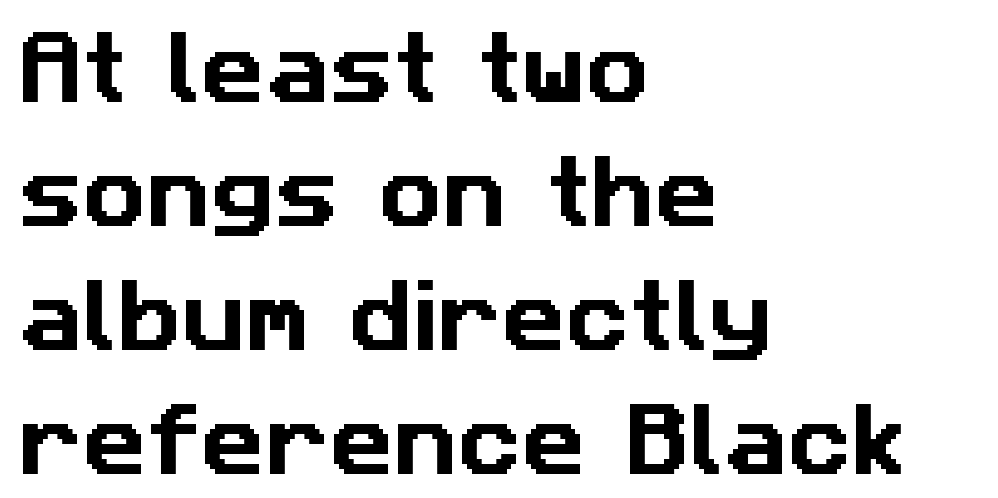
{"serif": "no", "width": "normal", "stroke_contrast": "low", "x_height": "medium", "monospaced": "no", "underline": "no", "align": "left", "line_spacing": "normal", "line_spacing_ratio": 1.57, "letter_spacing": "normal", "letter_spacing_em": 0.0, "glyph_px": 79}
